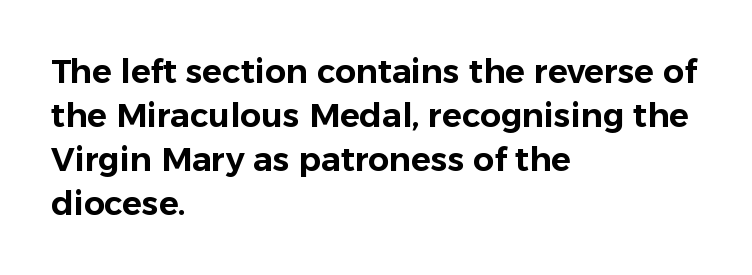
Nope, no serifs anywhere on these letters. Do the letters lean? They stand straight. The rendering anchors every line to the left-hand side. The baseline area is clear.
